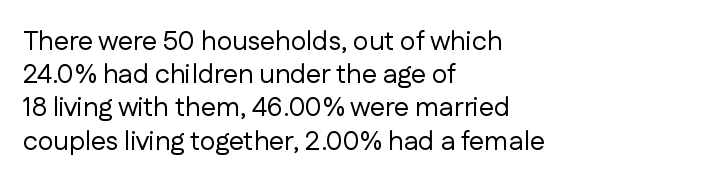
The image shows 27 px text type, upright; set left-aligned, line spacing 1.23x, normal letter spacing, not underlined.
